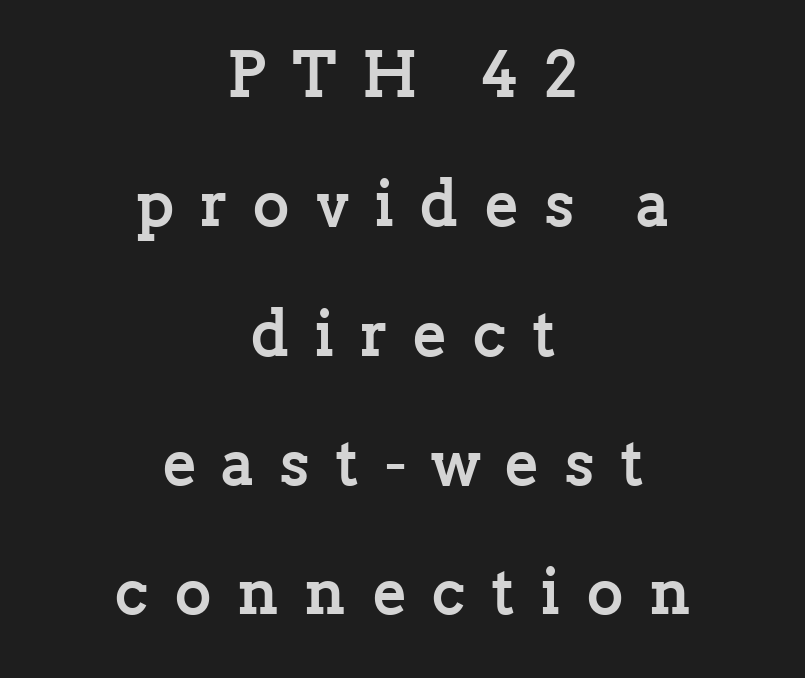
Ascenders rise straight up at ninety degrees. In terms of letterspacing, this is a distinctly airy, spread setting. This sample uses a serif face. Is this a fixed-width face? No — the glyphs have proportional, varying widths.
